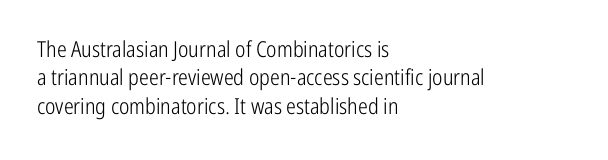
Q: Is the text bold? A: No.
Q: Is the text italic (slanted)? A: No, it is upright.
Q: Is the text underlined? A: No.
Q: How is the paragraph aligned? A: Left-aligned.
Q: Is the spacing between letters normal or unusually wide? A: Normal.
Q: Is the spacing between lines tight, normal or loose? A: Normal.
